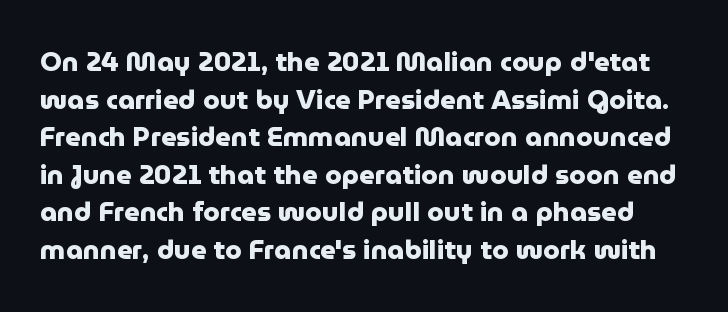
{"italic": "no", "bold": "yes", "underline": "no", "line_spacing": "normal", "line_spacing_ratio": 1.39, "letter_spacing": "normal", "letter_spacing_em": 0.0, "glyph_px": 27}
